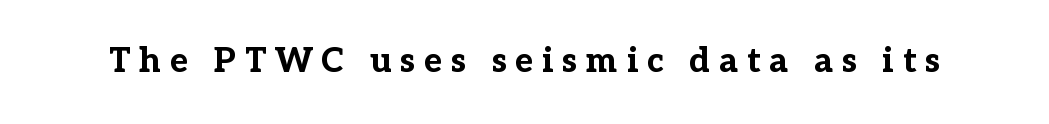
Q: Is the text bold? A: Yes.
Q: Is the text italic (slanted)? A: No, it is upright.
Q: Is the typeface a serif or a sans-serif typeface? A: Serif.
Q: Is the text underlined? A: No.
Q: Is the spacing between letters normal or unusually wide? A: Unusually wide.
Q: Width (condensed, normal, or wide)? A: Normal.
Q: Stroke contrast? A: Low.
Q: x-height? A: Medium.
Q: Monospaced? A: No.
